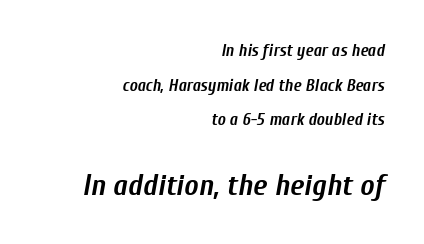
The image shows 30 px semibold, condensed type, italic (leaning right); set right-aligned, loose line spacing (2.04x), normal letter spacing, not underlined; the second (bottom) block is 1.76x larger; low stroke contrast and a medium x-height.
